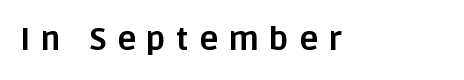
{"serif": "no", "italic": "no", "bold": "yes", "weight": "bold", "width": "normal", "stroke_contrast": "low", "x_height": "large", "monospaced": "no", "underline": "no", "letter_spacing": "wide", "letter_spacing_em": 0.32, "glyph_px": 32}
